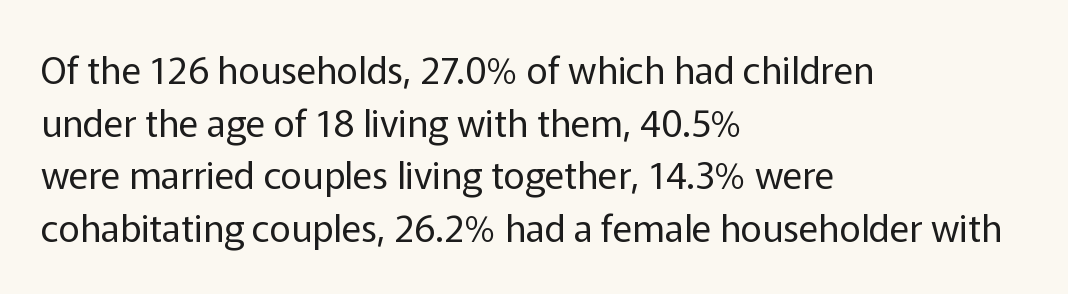
{"serif": "no", "italic": "no", "bold": "no", "weight": "regular", "width": "normal", "stroke_contrast": "low", "x_height": "medium", "monospaced": "no", "underline": "no", "align": "left", "line_spacing": "normal", "line_spacing_ratio": 1.42, "letter_spacing": "normal", "letter_spacing_em": 0.0, "glyph_px": 37}
